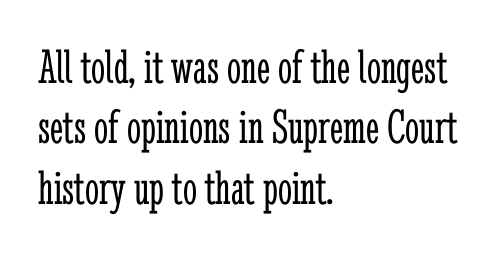
Q: Is the text bold? A: No.
Q: Is the text italic (slanted)? A: No, it is upright.
Q: Is the typeface a serif or a sans-serif typeface? A: Serif.
Q: Is the text underlined? A: No.
Q: How is the paragraph aligned? A: Left-aligned.
Q: Is the spacing between letters normal or unusually wide? A: Normal.
Q: Width (condensed, normal, or wide)? A: Condensed.
Q: Stroke contrast? A: Low.
Q: x-height? A: Medium.
Q: Monospaced? A: No.
